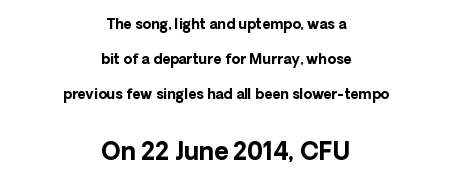
Q: Is the text bold? A: Yes.
Q: Is the text italic (slanted)? A: No, it is upright.
Q: Is the text underlined? A: No.
Q: How is the paragraph aligned? A: Centered.
Q: Is the spacing between letters normal or unusually wide? A: Normal.
Q: Is the spacing between lines tight, normal or loose? A: Loose.
Q: Which block of text is set in a larger size, the first (top) or the second (bottom)? A: The second (bottom) one.
